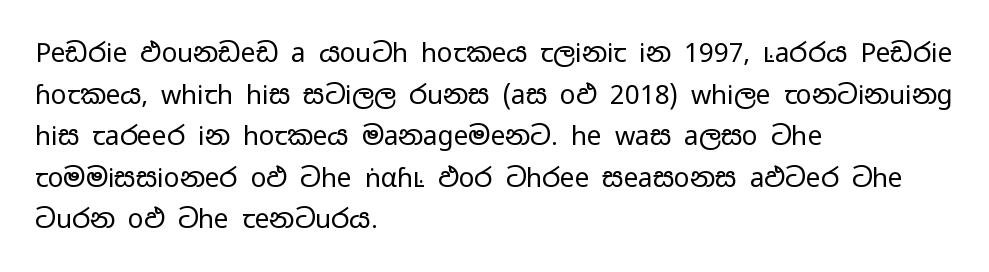
Q: Is the text bold? A: No.
Q: Is the text italic (slanted)? A: No, it is upright.
Q: Is the text underlined? A: No.
Q: How is the paragraph aligned? A: Left-aligned.
Q: Is the spacing between letters normal or unusually wide? A: Normal.
Q: Is the spacing between lines tight, normal or loose? A: Normal.
